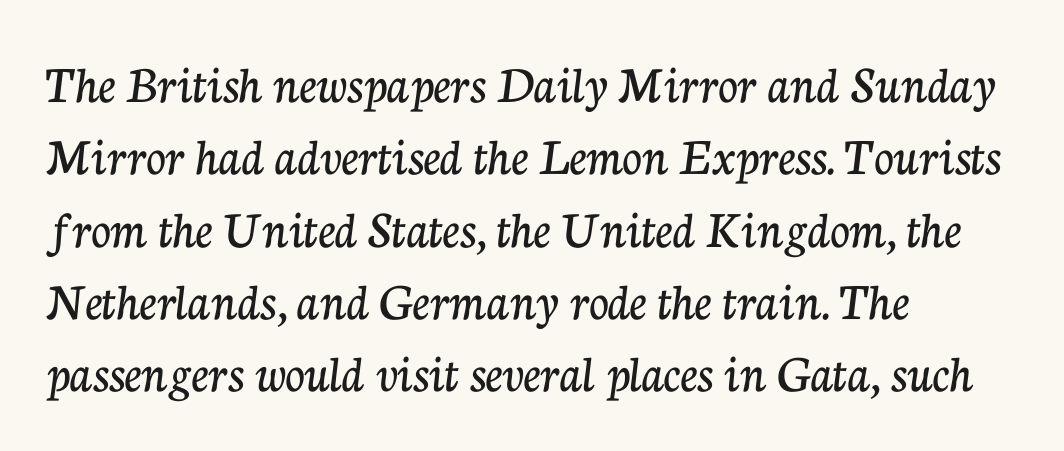
Q: Is the text italic (slanted)? A: Yes.
Q: Is the typeface a serif or a sans-serif typeface? A: Serif.
Q: Is the text underlined? A: No.
Q: How is the paragraph aligned? A: Left-aligned.
Q: Is the spacing between letters normal or unusually wide? A: Normal.
Q: Is the spacing between lines tight, normal or loose? A: Normal.
Q: Width (condensed, normal, or wide)? A: Normal.
Q: Stroke contrast? A: Low.
Q: x-height? A: Medium.
Q: Monospaced? A: No.
